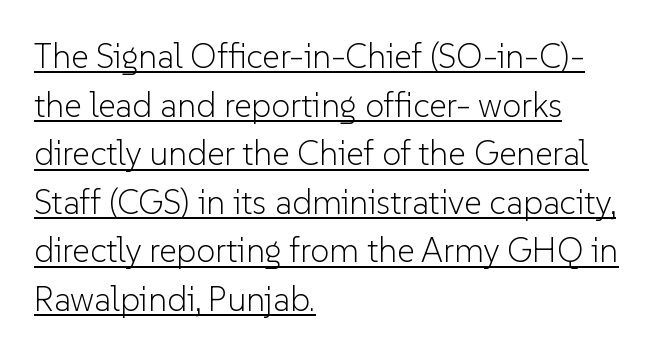
Q: Is the text bold? A: No.
Q: Is the text italic (slanted)? A: No, it is upright.
Q: Is the typeface a serif or a sans-serif typeface? A: Sans-serif.
Q: Is the text underlined? A: Yes.
Q: How is the paragraph aligned? A: Left-aligned.
Q: Is the spacing between letters normal or unusually wide? A: Normal.
Q: Is the spacing between lines tight, normal or loose? A: Normal.
Q: Width (condensed, normal, or wide)? A: Normal.
Q: Stroke contrast? A: Low.
Q: x-height? A: Medium.
Q: Monospaced? A: No.
